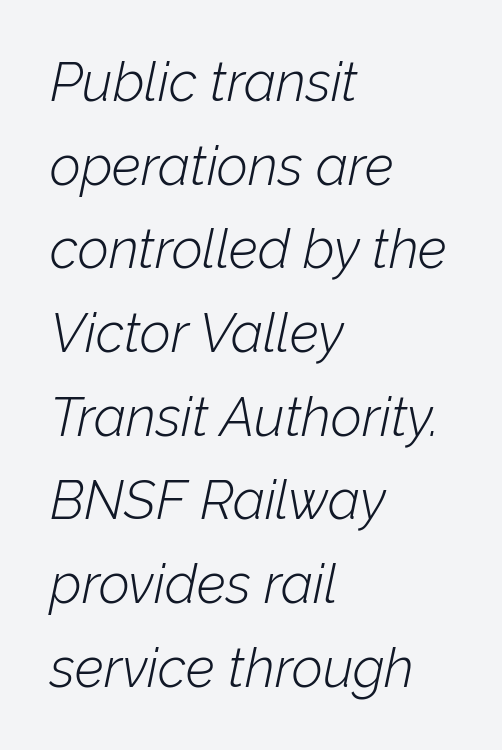
Q: Is the text bold? A: No.
Q: Is the text italic (slanted)? A: Yes, it leans right by about 12 degrees.
Q: Is the text underlined? A: No.
Q: How is the paragraph aligned? A: Left-aligned.
Q: Is the spacing between letters normal or unusually wide? A: Normal.
Q: Is the spacing between lines tight, normal or loose? A: Normal.
Q: Width (condensed, normal, or wide)? A: Normal.
Q: Stroke contrast? A: Low.
Q: x-height? A: Medium.
Q: Monospaced? A: No.
